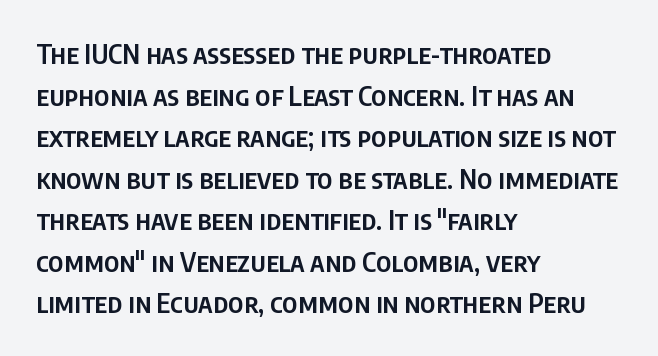
The foot of each line stays bare and open. Teacher's note: observe the even left margin — that is flush-left alignment. Summary of vertical rhythm: regular, with standard interline spacing. The typesetting leans somewhat heavy: a semibold. The lettering stays uniformly vertical, giving the passage a roman look.
